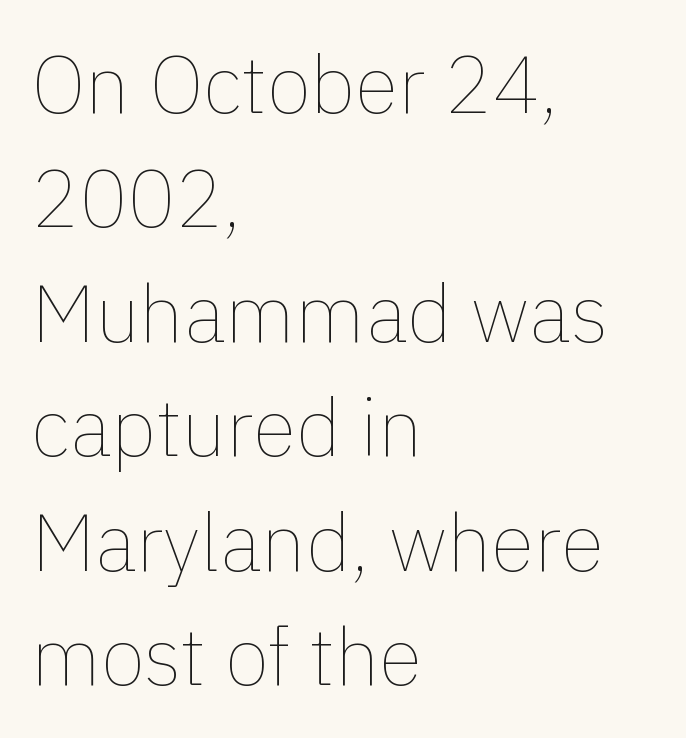
{"italic": "no", "bold": "no", "weight": "thin", "width": "normal", "x_height": "medium", "monospaced": "no", "underline": "no", "align": "left", "line_spacing": "normal", "line_spacing_ratio": 1.43, "letter_spacing": "normal", "letter_spacing_em": 0.0, "glyph_px": 80}
